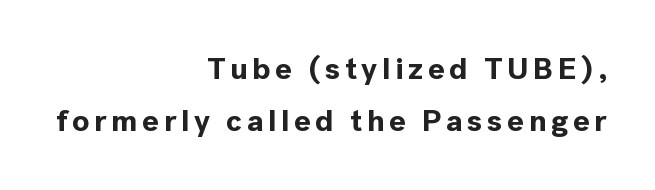
The image shows 31 px bold sans-serif type, upright; set right-aligned, normal line spacing (1.69x), not underlined; a medium x-height.
